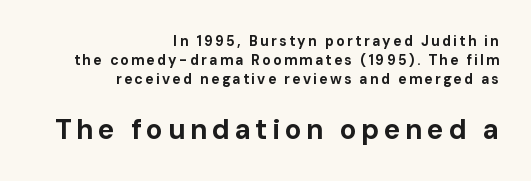
{"serif": "no", "italic": "no", "bold": "yes", "weight": "bold", "width": "normal", "stroke_contrast": "low", "x_height": "medium", "monospaced": "no", "underline": "no", "align": "right", "line_spacing": "normal", "line_spacing_ratio": 1.35, "larger_block": "second", "size_ratio": 2.0, "glyph_px": 28}
